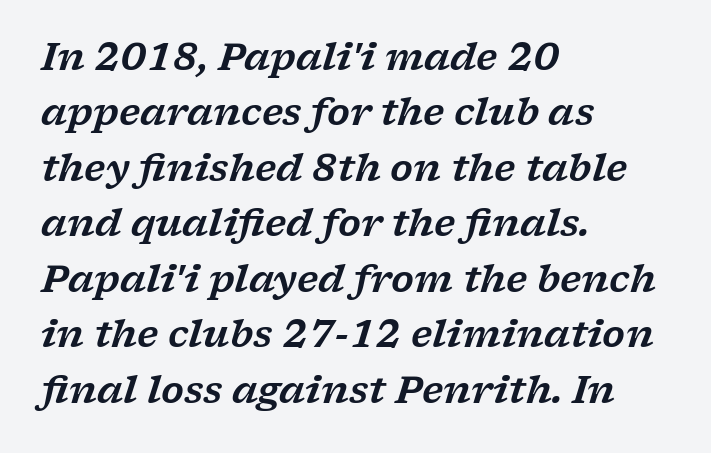
{"serif": "yes", "italic": "yes", "lean": "right", "slant_degrees": 17, "width": "wide", "stroke_contrast": "low", "x_height": "medium", "monospaced": "no", "underline": "no", "align": "left", "line_spacing": "normal", "line_spacing_ratio": 1.5, "letter_spacing": "normal", "letter_spacing_em": 0.0, "glyph_px": 37}
